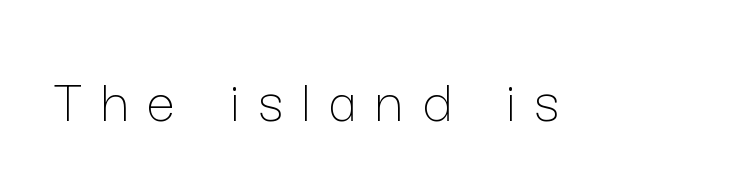
The image shows 63 px thin type, upright; set unusually wide letter spacing (+0.31 em), not underlined; low stroke contrast and a medium x-height.
